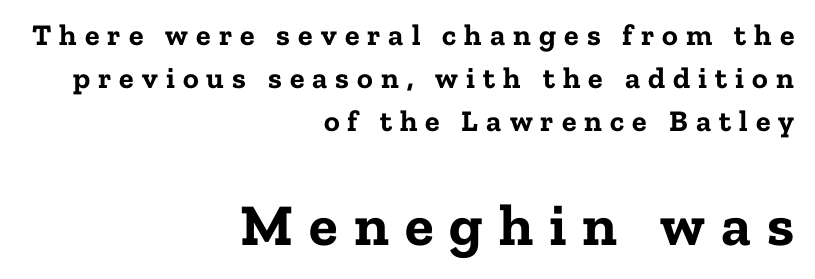
{"serif": "yes", "italic": "no", "bold": "yes", "weight": "bold", "width": "normal", "stroke_contrast": "low", "x_height": "medium", "monospaced": "no", "underline": "no", "align": "right", "line_spacing": "normal", "line_spacing_ratio": 1.44, "letter_spacing": "wide", "letter_spacing_em": 0.27, "larger_block": "second", "size_ratio": 1.97, "glyph_px": 59}
